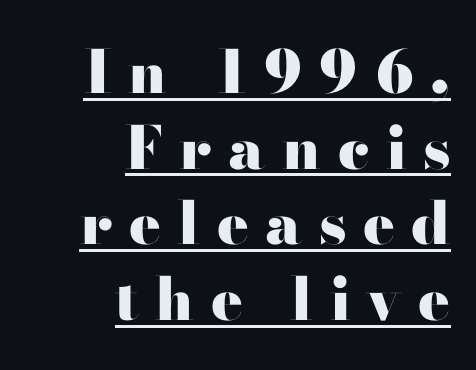
The vertical gap from one line to the next is medium. Letterform terminals end flat and unadorned throughout the passage. The font's upright variant was chosen for this text. Somebody hit Ctrl+U on this one — the words are underlined. Display-style spreading of the glyphs; the letterfit is very open. Compared with a flush-left layout, this one pins lines to the opposite, right side.
